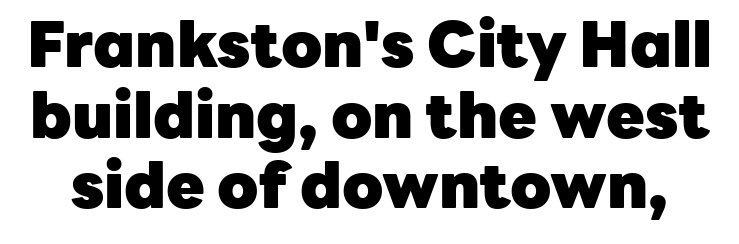
Bold? Absolutely — the strokes are thick and heavy. Honestly, the letter spacing is just normal — you wouldn't notice it. The area under the type is left untouched. If you measured baseline to baseline, you'd find a short distance. The rendering uses natural spacing where letterforms have individual widths.
